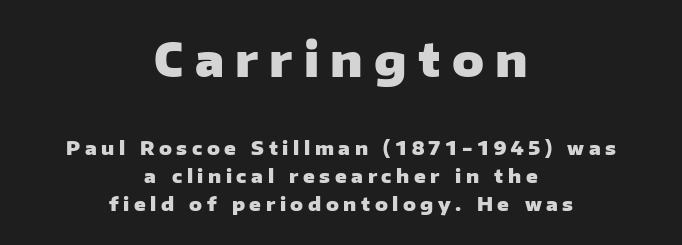
The image shows 47 px heavy sans-serif type, upright; set centered, normal line spacing (1.48x), unusually wide letter spacing (+0.24 em), not underlined; the first (top) block is 2.47x larger; low stroke contrast and a medium x-height.
